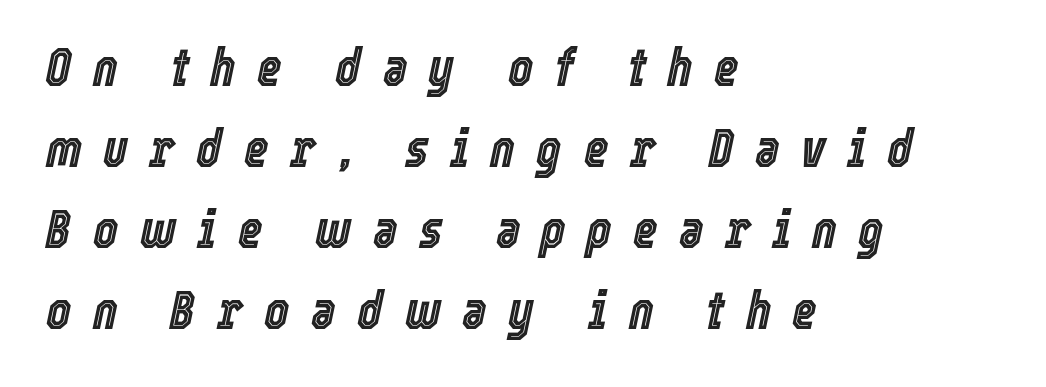
The image shows 53 px condensed type, italic (leaning right); set left-aligned, normal line spacing (1.53x), unusually wide letter spacing (+0.4 em), not underlined; a medium x-height.
